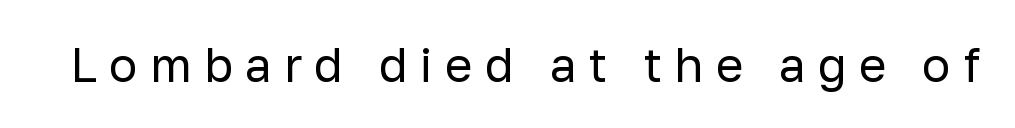
The image shows 47 px regular-weight sans-serif type, upright; set unusually wide letter spacing (+0.26 em), not underlined; low stroke contrast and a medium x-height.
